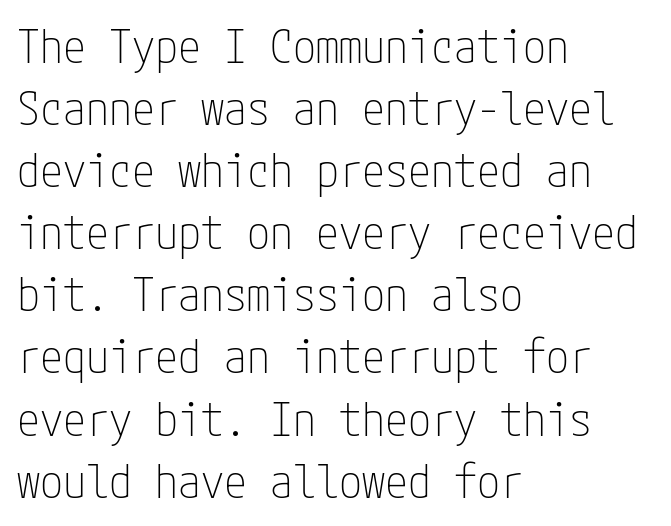
{"serif": "no", "italic": "no", "bold": "no", "weight": "thin", "width": "condensed", "stroke_contrast": "low", "x_height": "medium", "underline": "no", "align": "left", "line_spacing": "normal", "line_spacing_ratio": 1.35, "letter_spacing": "normal", "letter_spacing_em": 0.0, "glyph_px": 46}
